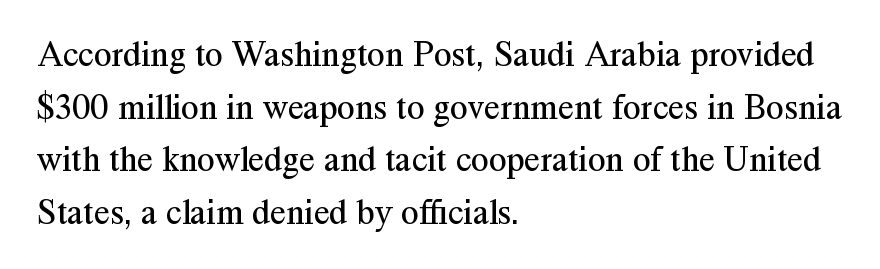
Type style note: has serifs. Leading: standard. Character widths vary here, with narrow letters taking less room than wide ones. A roman cut, with each character standing at attention. Summary of weight: not heavy and not bold.
